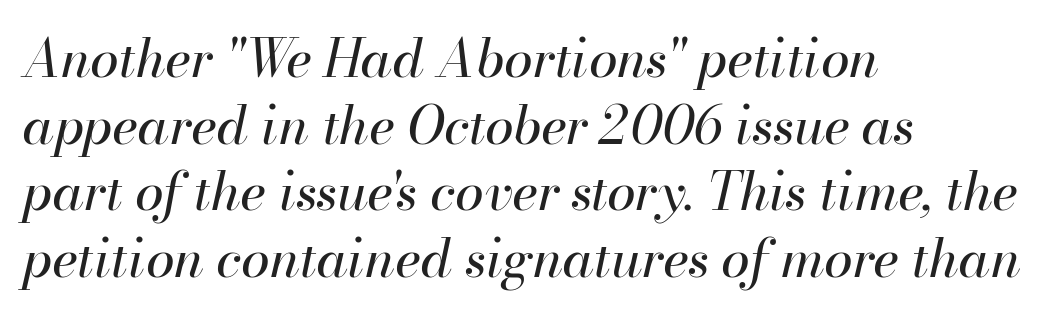
Q: Is the text bold? A: No.
Q: Is the text italic (slanted)? A: Yes, it leans right by about 13 degrees.
Q: Is the text underlined? A: No.
Q: How is the paragraph aligned? A: Left-aligned.
Q: Is the spacing between letters normal or unusually wide? A: Normal.
Q: Is the spacing between lines tight, normal or loose? A: Normal.
Q: Width (condensed, normal, or wide)? A: Normal.
Q: Stroke contrast? A: High.
Q: x-height? A: Small.
Q: Monospaced? A: No.
